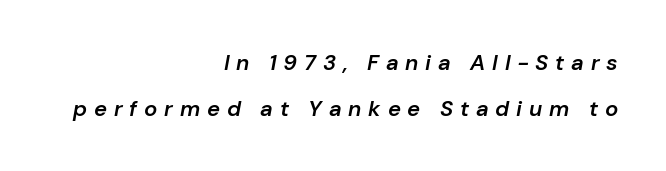
Q: Is the text bold? A: Semi-bold.
Q: Is the text italic (slanted)? A: Yes, it leans right by about 10 degrees.
Q: Is the text underlined? A: No.
Q: How is the paragraph aligned? A: Right-aligned.
Q: Is the spacing between letters normal or unusually wide? A: Unusually wide.
Q: Is the spacing between lines tight, normal or loose? A: Loose.
